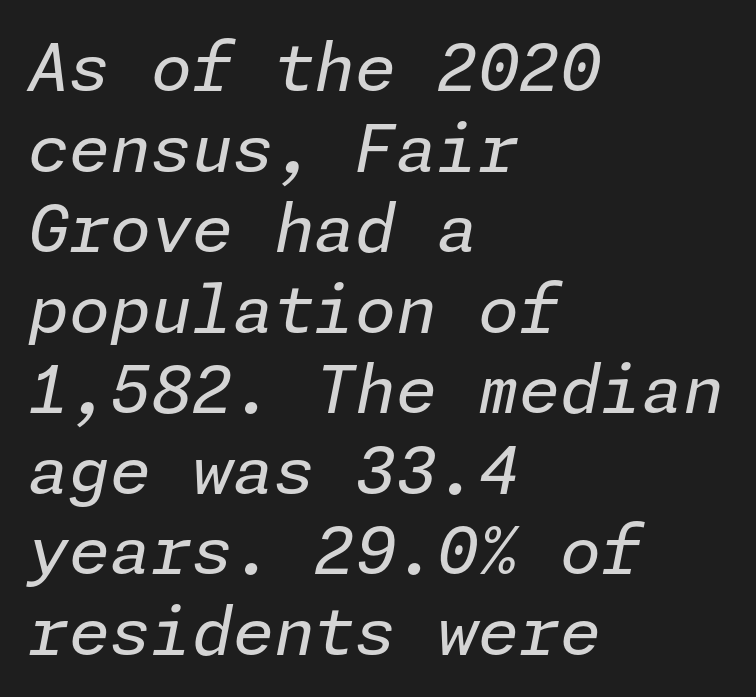
The weight tops out at a normal text grade. Would a proofreader flag this as italicized? Yes. Teacher's note: observe the even left margin — that is flush-left alignment. Beneath every word, the page is bare. Honestly, the letter spacing is just normal — you wouldn't notice it.
